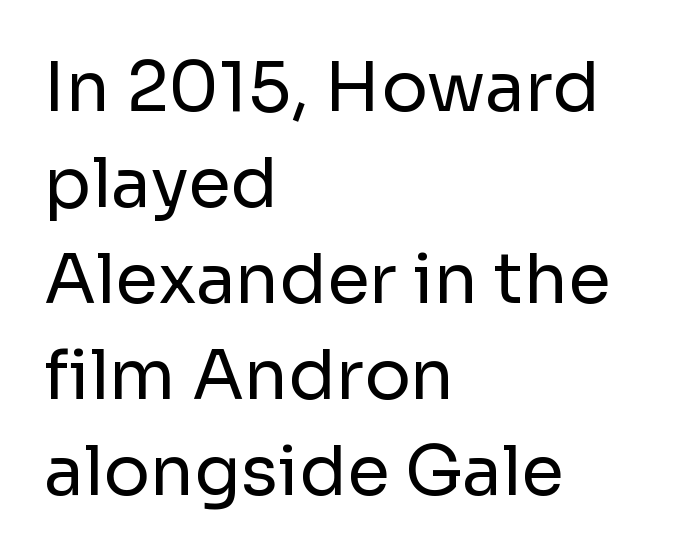
The paragraph shown leans on its left margin. You can tell it's not italic because the verticals are truly vertical. I'd call this a sans setting — the letters go barefoot. Spacing between characters is what you'd get straight out of the box.
